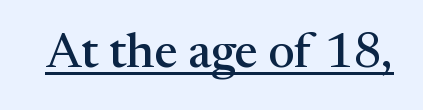
How are the letters spaced? Ordinarily, with no added tracking. Underlining? Definitely there. Unlike italic type, these characters show no tilt at all. The face used here is proportionally spaced, like ordinary book or web type.
